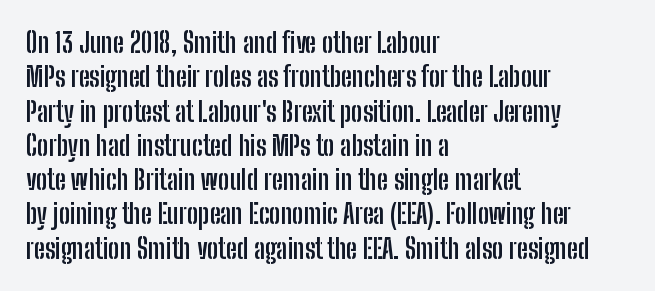
{"italic": "no", "bold": "yes", "underline": "no", "align": "left", "line_spacing": "normal", "line_spacing_ratio": 1.27, "letter_spacing": "normal", "letter_spacing_em": 0.0, "glyph_px": 27}
